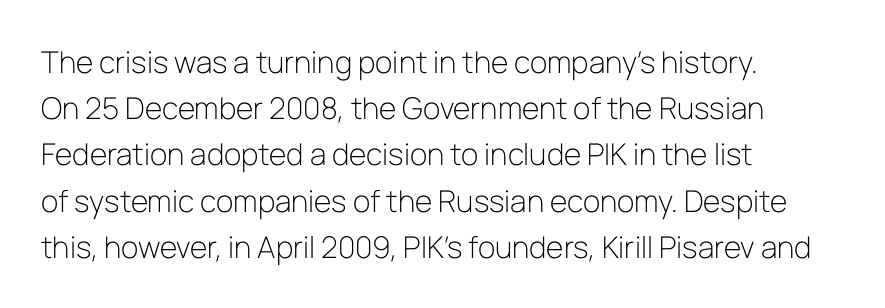
Reading down the block, your eye returns to a fixed left position each line. Examine the stroke ends and you'll find no serifs. The weight tops out at a normal text grade. Regular leading. Standard letterfit; no display-style spreading of the glyphs. Nobody drew a line under any word here.
